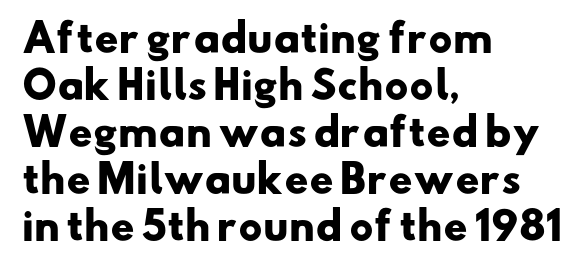
The image shows 37 px heavy, wide sans-serif type; set left-aligned, normal line spacing (1.27x), normal letter spacing, not underlined; low stroke contrast and a small x-height.
